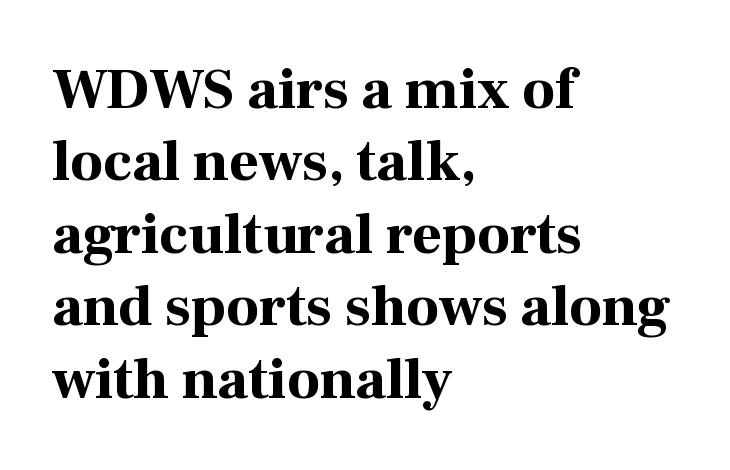
Left-aligned paragraph, ragged on the right. Style check: upright. Descender tails drop into unmarked territory. This block has exactly the height ordinary leading produces.
